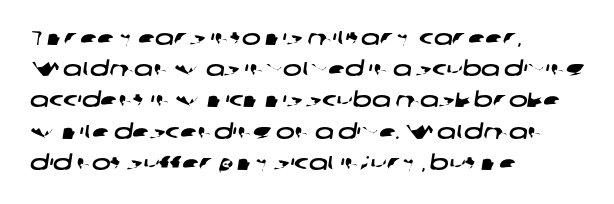
If you drew a ruler down the left edge, every line would touch it. Regular leading. Only glyphs here, with clear space below each row. Each word holds together tightly as a unit, with standard inter-letter gaps.
